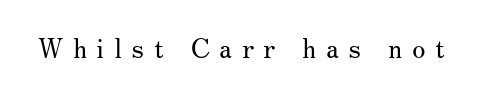
{"italic": "no", "bold": "no", "underline": "no", "letter_spacing": "wide", "letter_spacing_em": 0.36, "glyph_px": 27}
